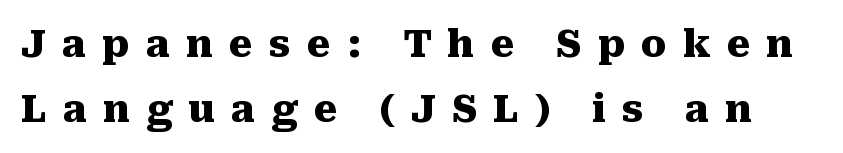
The area under the type is left untouched. Regarding serifs, this sample has them. Look at the stroke-to-counter ratio: heavy, a bold. The typography opts for an upright posture over an oblique one.
